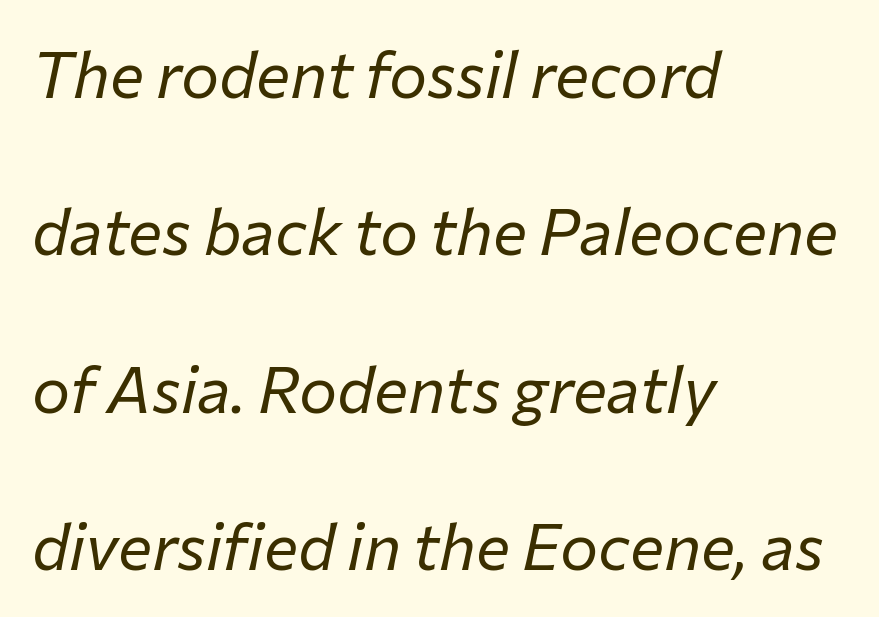
The image shows 64 px regular-weight type, italic (leaning right); set left-aligned, loose line spacing (2.46x), normal letter spacing, not underlined; low stroke contrast and a medium x-height.
